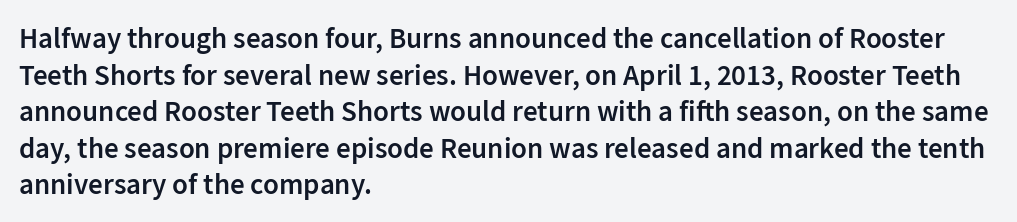
Q: Is the text bold? A: Semi-bold.
Q: Is the text italic (slanted)? A: No, it is upright.
Q: Is the typeface a serif or a sans-serif typeface? A: Sans-serif.
Q: Is the text underlined? A: No.
Q: How is the paragraph aligned? A: Left-aligned.
Q: Is the spacing between letters normal or unusually wide? A: Normal.
Q: Is the spacing between lines tight, normal or loose? A: Normal.
Q: Width (condensed, normal, or wide)? A: Normal.
Q: Stroke contrast? A: Low.
Q: x-height? A: Medium.
Q: Monospaced? A: No.
